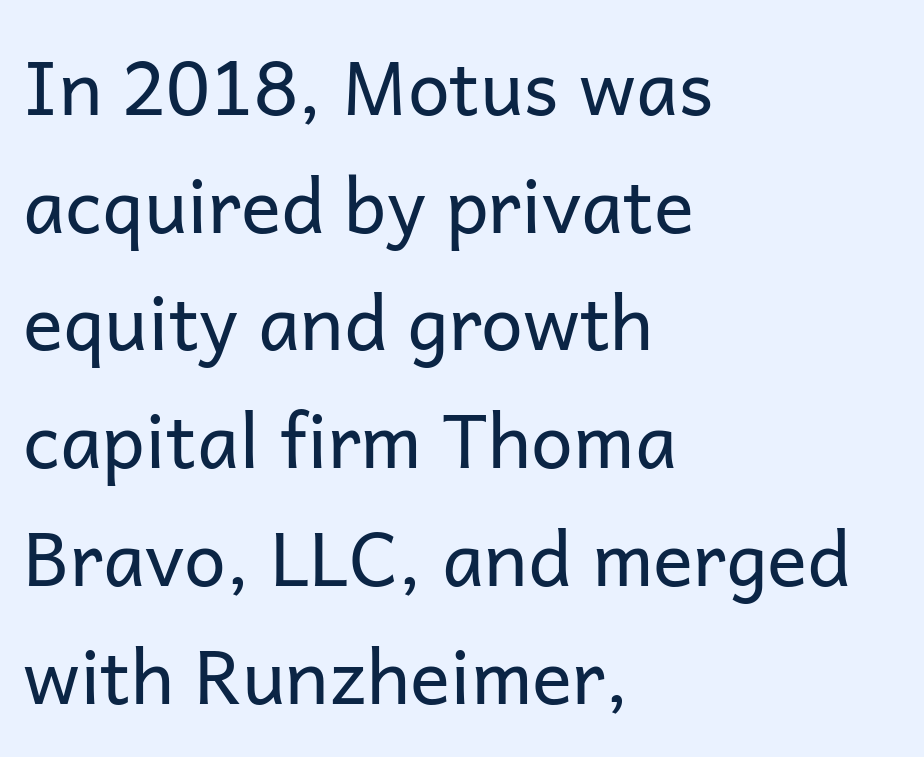
The image shows 75 px regular-weight sans-serif type, upright; set left-aligned, normal line spacing (1.57x), normal letter spacing, not underlined; low stroke contrast and a medium x-height.
